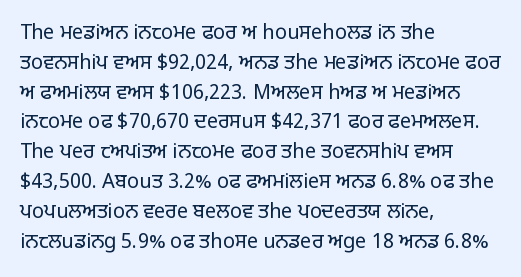
Q: Is the text bold? A: No.
Q: Is the text italic (slanted)? A: No, it is upright.
Q: Is the text underlined? A: No.
Q: How is the paragraph aligned? A: Left-aligned.
Q: Is the spacing between letters normal or unusually wide? A: Normal.
Q: Is the spacing between lines tight, normal or loose? A: Normal.
